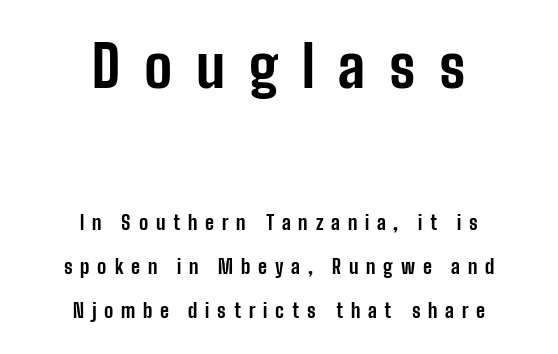
Look at the tracking — it's clearly loosened, letters drifting apart. Leading: increased. Casual observation: everything's sitting right in the middle. The font is running at its bold setting.
